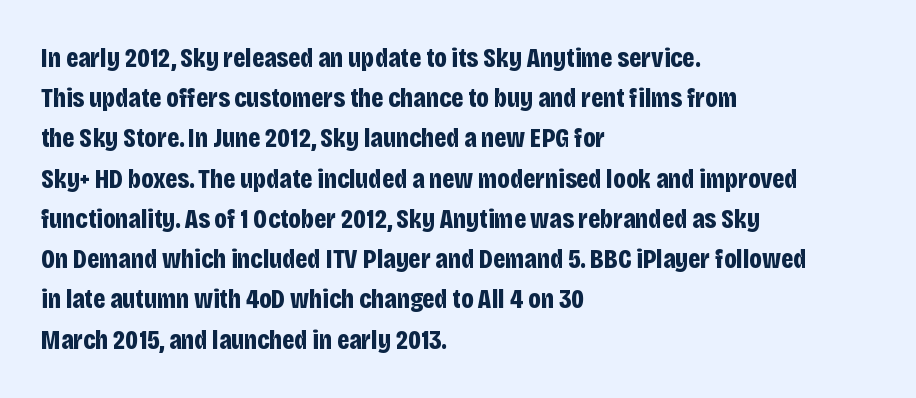
{"italic": "no", "bold": "yes", "underline": "no", "align": "left", "line_spacing": "normal", "line_spacing_ratio": 1.49, "letter_spacing": "normal", "letter_spacing_em": 0.0, "glyph_px": 27}
